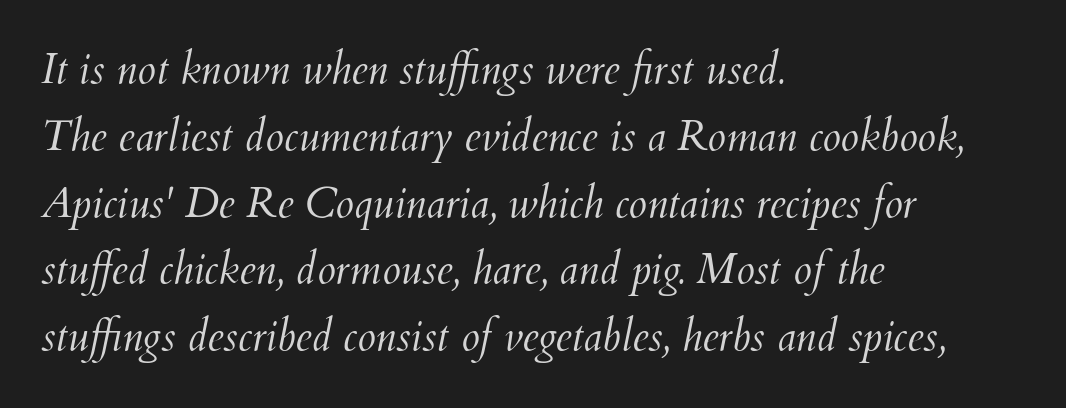
{"italic": "yes", "lean": "right", "slant_degrees": 12, "bold": "no", "weight": "light", "width": "normal", "stroke_contrast": "medium", "x_height": "small", "monospaced": "no", "underline": "no", "align": "left", "line_spacing": "normal", "line_spacing_ratio": 1.59, "letter_spacing": "normal", "letter_spacing_em": 0.0, "glyph_px": 42}
